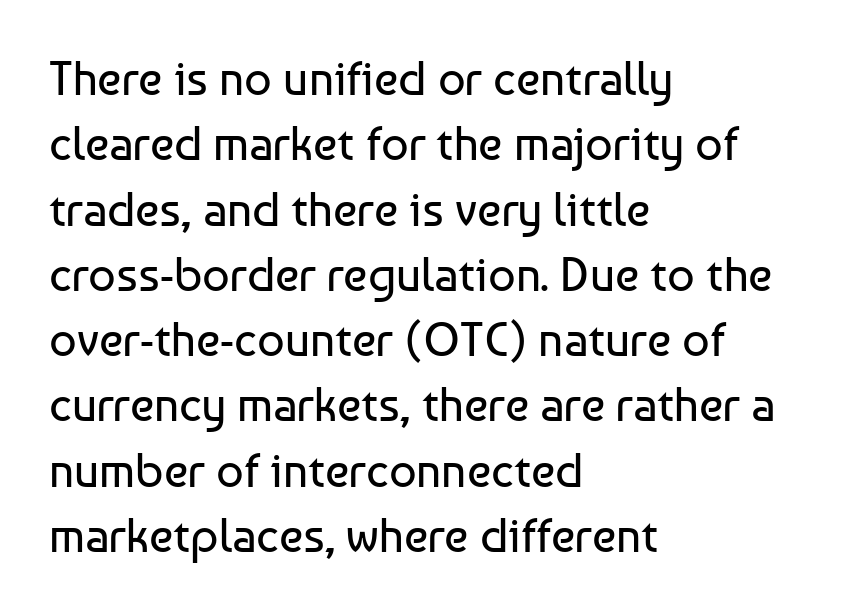
The image shows 48 px regular-weight sans-serif type, upright; set left-aligned, normal line spacing (1.36x), normal letter spacing, not underlined; low stroke contrast and a medium x-height.
